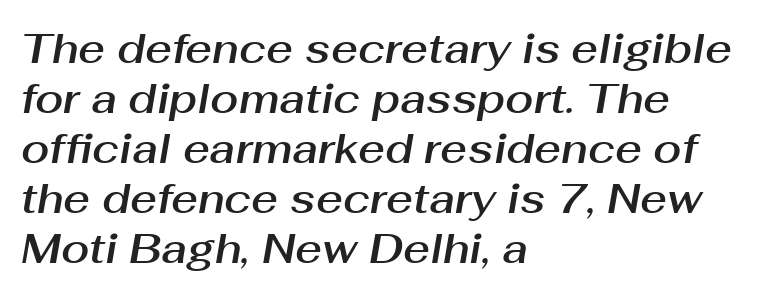
{"italic": "yes", "lean": "right", "slant_degrees": 10, "width": "normal", "stroke_contrast": "medium", "x_height": "medium", "monospaced": "no", "underline": "no", "align": "left", "line_spacing_ratio": 1.22, "letter_spacing": "normal", "letter_spacing_em": 0.0, "glyph_px": 41}
